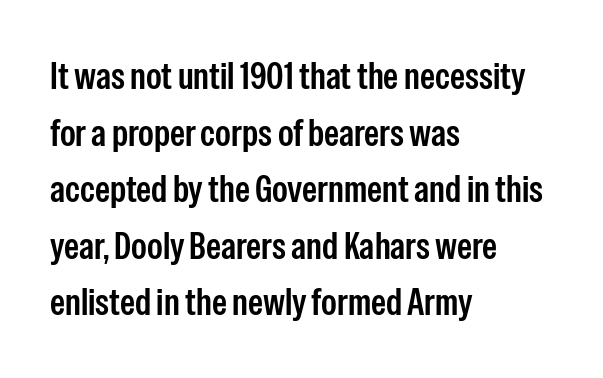
Q: Is the text italic (slanted)? A: No, it is upright.
Q: Is the typeface a serif or a sans-serif typeface? A: Sans-serif.
Q: Is the text underlined? A: No.
Q: How is the paragraph aligned? A: Left-aligned.
Q: Is the spacing between letters normal or unusually wide? A: Normal.
Q: Is the spacing between lines tight, normal or loose? A: Normal.
Q: Width (condensed, normal, or wide)? A: Condensed.
Q: Stroke contrast? A: Low.
Q: x-height? A: Medium.
Q: Monospaced? A: No.
